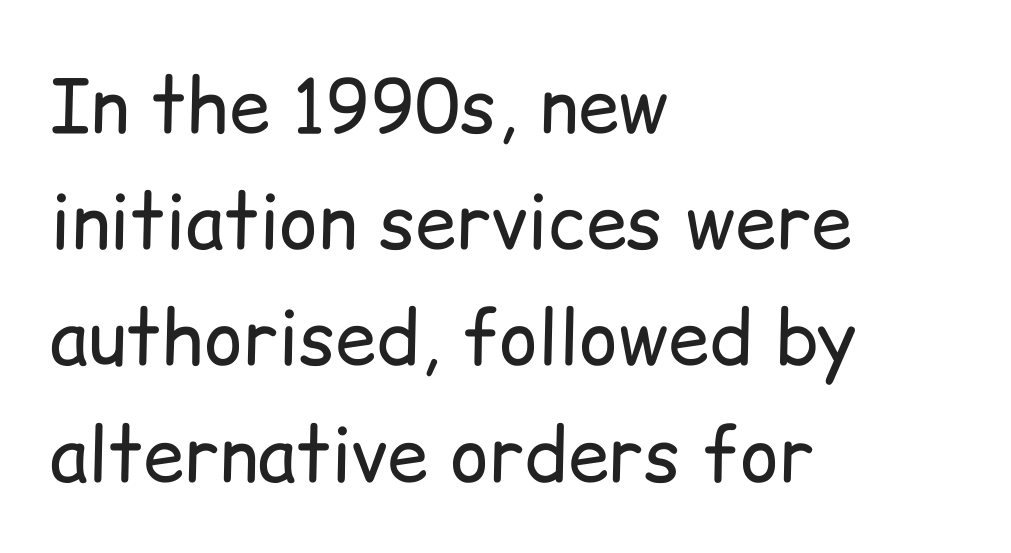
Is the stroke heavy? The answer is a plain regular-or-lighter. These lines are composed in type without serifs. The lines in this sample share a left origin and differ only in where they stop. Plain, unruled lines of type.
